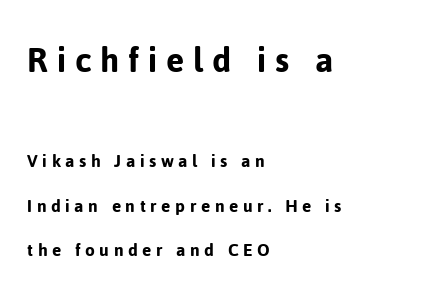
{"serif": "no", "italic": "no", "width": "normal", "stroke_contrast": "low", "x_height": "medium", "monospaced": "no", "underline": "no", "align": "left", "line_spacing": "loose", "line_spacing_ratio": 2.21, "letter_spacing": "wide", "letter_spacing_em": 0.23, "larger_block": "first", "size_ratio": 1.95, "glyph_px": 39}
